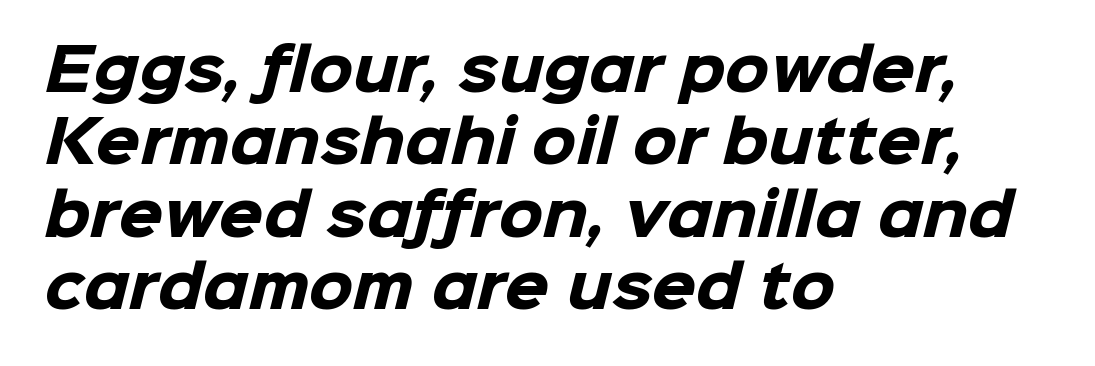
Q: Is the text bold? A: Yes.
Q: Is the typeface a serif or a sans-serif typeface? A: Sans-serif.
Q: Is the text underlined? A: No.
Q: How is the paragraph aligned? A: Left-aligned.
Q: Is the spacing between letters normal or unusually wide? A: Normal.
Q: Is the spacing between lines tight, normal or loose? A: Normal.
Q: Width (condensed, normal, or wide)? A: Normal.
Q: Stroke contrast? A: Low.
Q: x-height? A: Medium.
Q: Monospaced? A: No.
